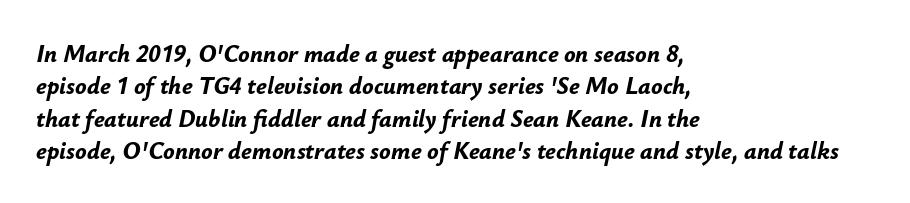
Q: Is the text bold? A: Yes.
Q: Is the text italic (slanted)? A: Yes, it leans right by about 12 degrees.
Q: Is the text underlined? A: No.
Q: How is the paragraph aligned? A: Left-aligned.
Q: Is the spacing between letters normal or unusually wide? A: Normal.
Q: Is the spacing between lines tight, normal or loose? A: Normal.
